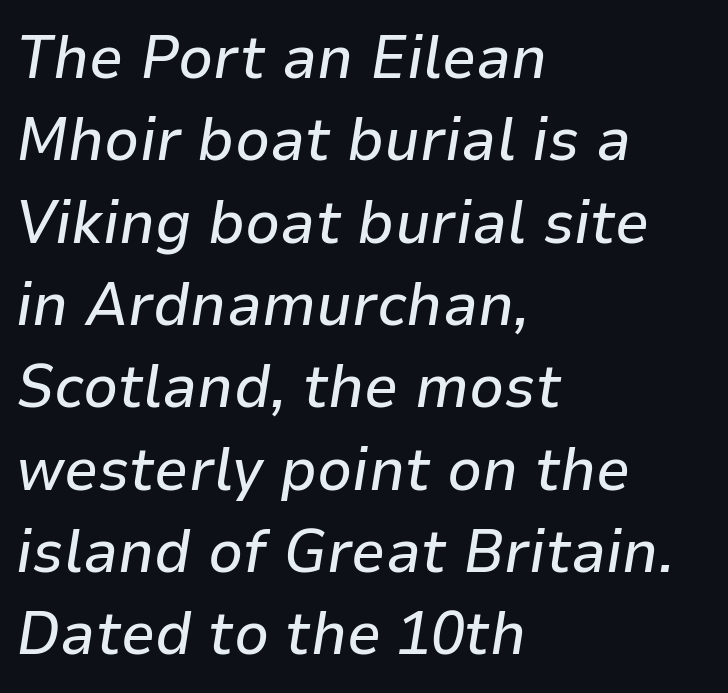
{"italic": "yes", "lean": "right", "slant_degrees": 9, "width": "normal", "stroke_contrast": "low", "x_height": "medium", "monospaced": "no", "underline": "no", "align": "left", "line_spacing": "normal", "line_spacing_ratio": 1.35, "letter_spacing": "normal", "letter_spacing_em": 0.0, "glyph_px": 61}
